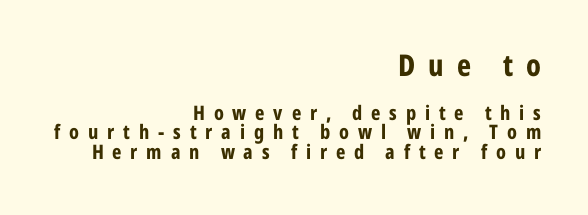
The image shows 30 px bold, condensed sans-serif type, upright; set right-aligned, tight line spacing (0.97x), unusually wide letter spacing (+0.44 em), not underlined; the first (top) block is 1.5x larger; low stroke contrast and a medium x-height.
